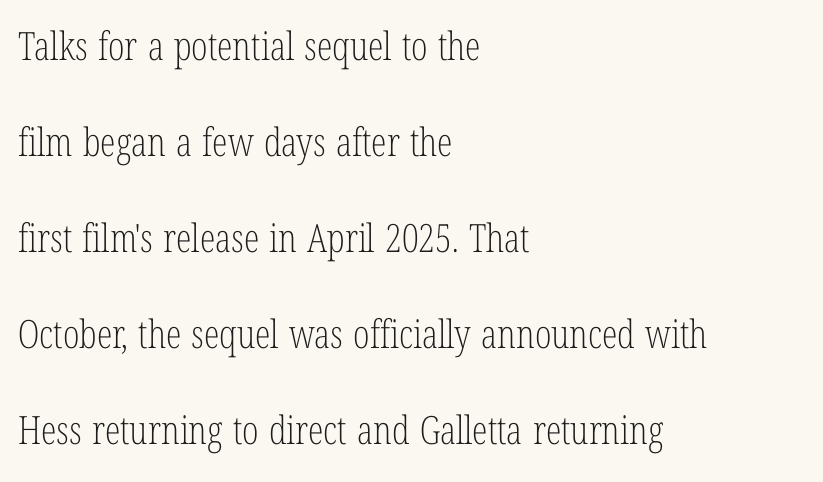
The strip under each line holds only bare page. Character widths vary here, with narrow letters taking less room than wide ones. Weight class: somewhere from thin through regular. Typeset ragged right — the left edge is the straight one. The block of text is sparse from top to bottom, with ample space between rows.
